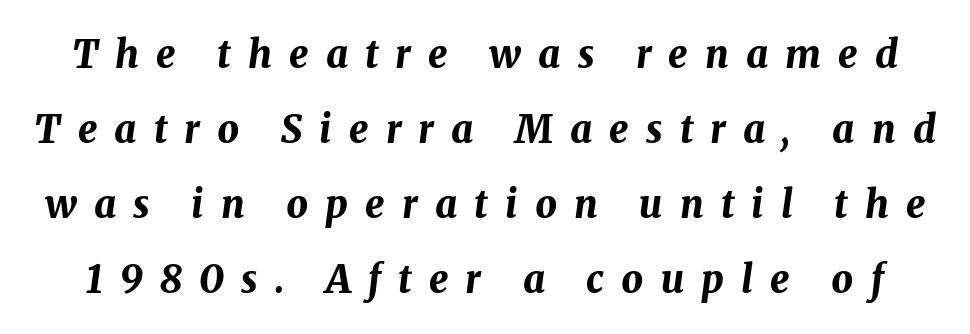
The image shows 38 px bold type, italic (leaning right); set loose line spacing (1.97x), unusually wide letter spacing (+0.45 em), not underlined; medium stroke contrast and a medium x-height.
